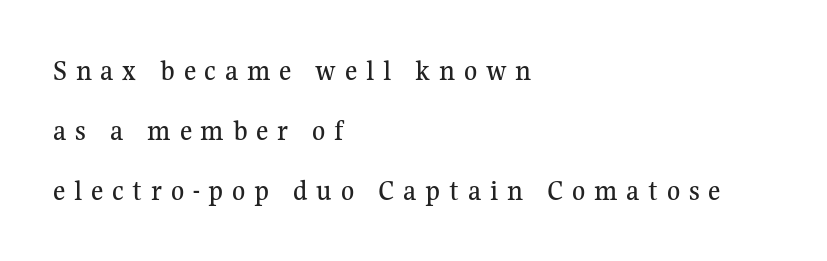
The image shows 30 px serif type, upright; set left-aligned, loose line spacing (2.0x), unusually wide letter spacing (+0.29 em), not underlined; medium stroke contrast and a medium x-height.
